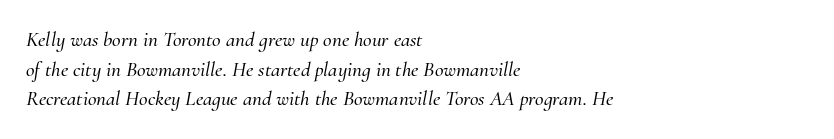
Vertical spacing — default. In terms of posture, this sample is oblique. These lines keep a tight, regular rhythm from letter to letter. The lines are quadded left. Any mark beneath the type? The region is blank.
